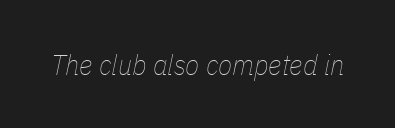
The image shows 29 px thin, condensed type, italic (leaning right); set normal letter spacing, not underlined; low stroke contrast and a medium x-height.
